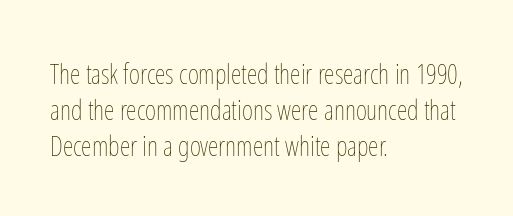
Q: Is the text bold? A: No.
Q: Is the text italic (slanted)? A: No, it is upright.
Q: Is the text underlined? A: No.
Q: How is the paragraph aligned? A: Left-aligned.
Q: Is the spacing between letters normal or unusually wide? A: Normal.
Q: Is the spacing between lines tight, normal or loose? A: Normal.
